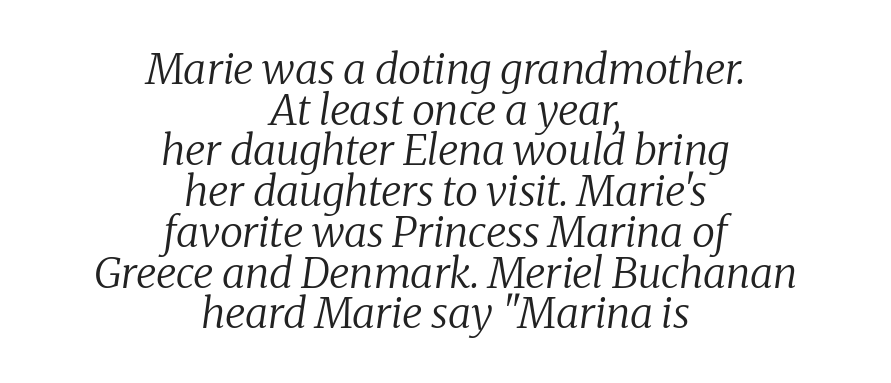
The letters advance in unequal steps, a hallmark of proportional type. The designer went with a serif here, giving each stem small feet. Weight: regular or lighter. Style check: oblique. Only glyphs here, with clear space below each row.
